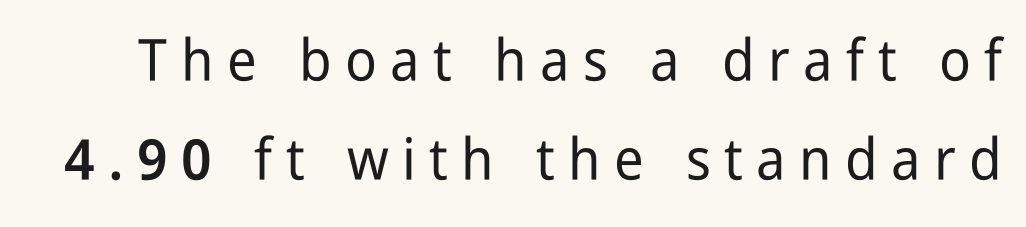
The image shows 58 px condensed sans-serif type, upright; set line spacing 1.71x, unusually wide letter spacing (+0.23 em), not underlined; low stroke contrast and a medium x-height.
